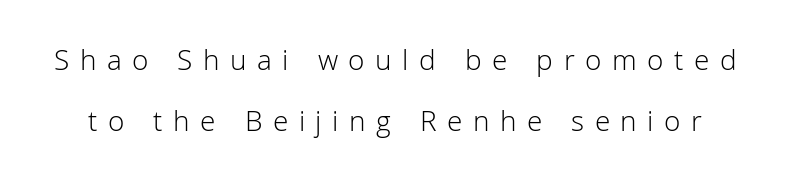
Leading: increased. Unlike italic type, these characters show no tilt at all. A quiet, ordinary-to-light weight characterises the typeface. The horizontal fit of the characters is loose and conspicuously gappy. Each row of text sits above clean, open space.
